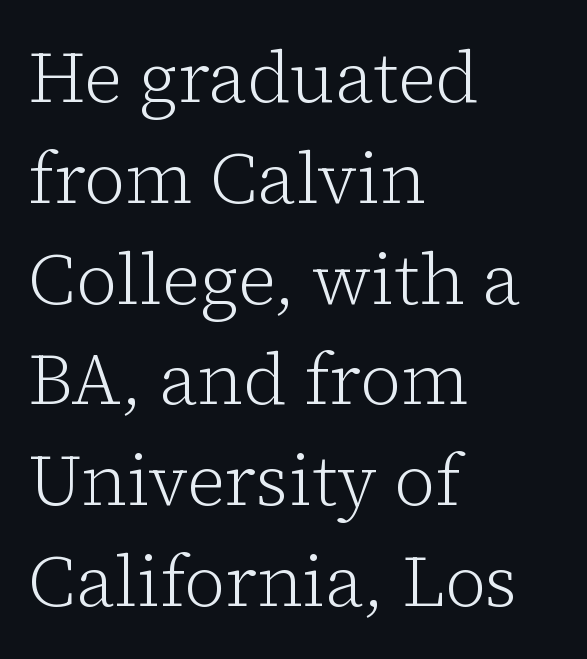
{"serif": "yes", "italic": "no", "bold": "no", "weight": "light", "width": "normal", "stroke_contrast": "low", "x_height": "medium", "monospaced": "no", "underline": "no", "align": "left", "line_spacing": "normal", "line_spacing_ratio": 1.42, "letter_spacing": "normal", "letter_spacing_em": 0.0, "glyph_px": 71}
